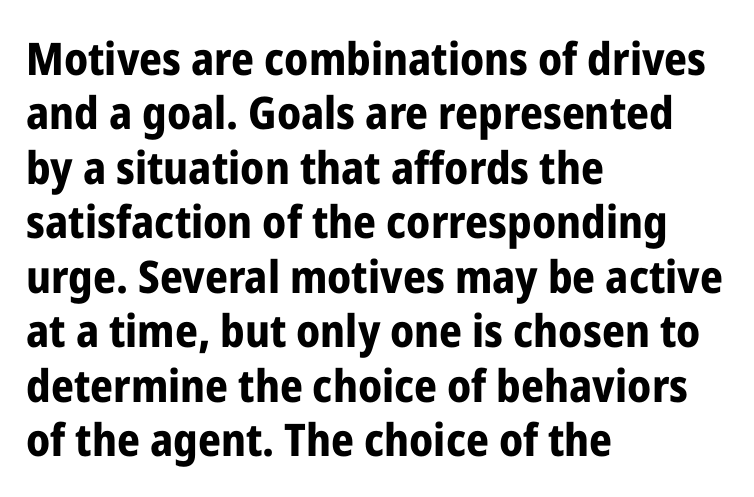
Q: Is the text bold? A: Yes.
Q: Is the text italic (slanted)? A: No, it is upright.
Q: Is the typeface a serif or a sans-serif typeface? A: Sans-serif.
Q: Is the text underlined? A: No.
Q: How is the paragraph aligned? A: Left-aligned.
Q: Is the spacing between letters normal or unusually wide? A: Normal.
Q: Width (condensed, normal, or wide)? A: Condensed.
Q: Stroke contrast? A: Low.
Q: x-height? A: Medium.
Q: Monospaced? A: No.
